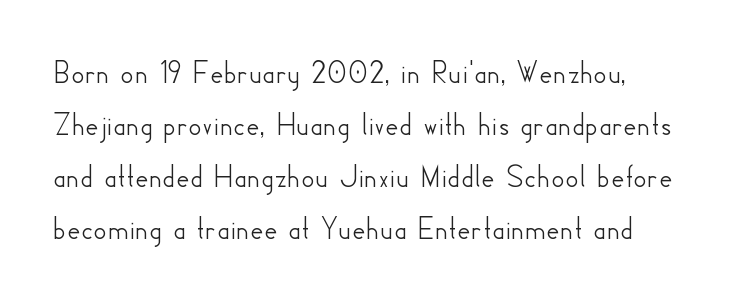
Each letter keeps its own natural width here, so spacing adapts to shape. Type style note: lacks serifs. A normal amount of white space separates one row of letters from the next. Posture: upright roman. This sample uses plain, unmodified letter spacing.
